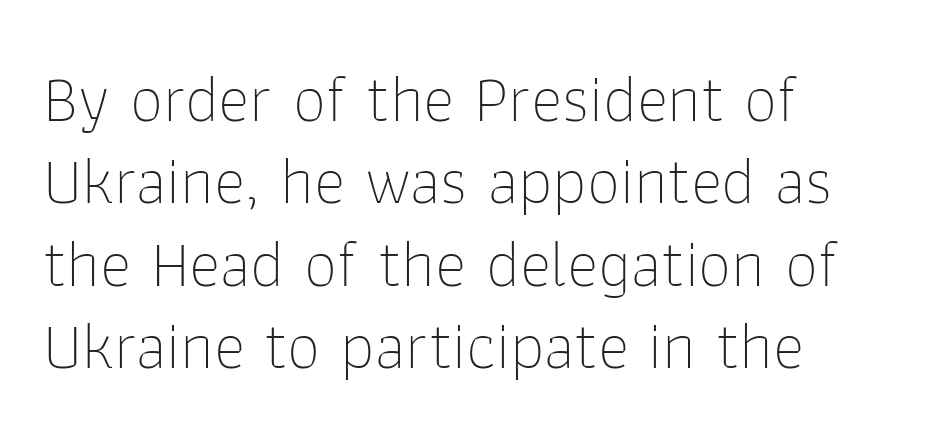
{"serif": "no", "italic": "no", "bold": "no", "weight": "thin", "width": "normal", "stroke_contrast": "low", "x_height": "medium", "monospaced": "no", "underline": "no", "align": "left", "line_spacing_ratio": 1.23, "letter_spacing": "normal", "letter_spacing_em": 0.0, "glyph_px": 67}
